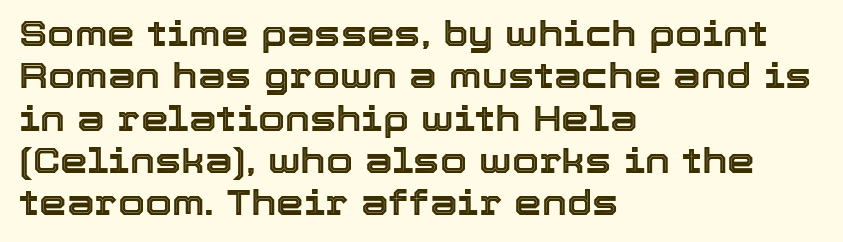
{"italic": "no", "width": "normal", "x_height": "medium", "monospaced": "no", "underline": "no", "align": "left", "line_spacing_ratio": 1.21, "letter_spacing": "normal", "letter_spacing_em": 0.0, "glyph_px": 35}
